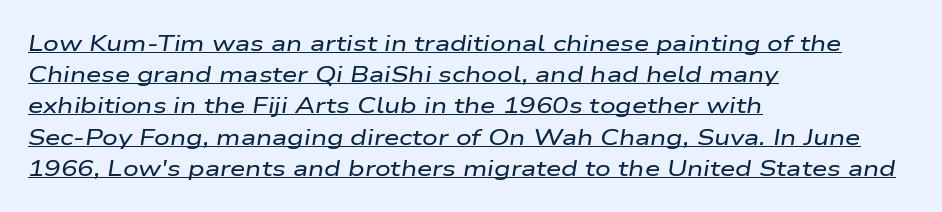
The image shows 22 px text type, italic (leaning right); set left-aligned, normal line spacing (1.42x), normal letter spacing, underlined.
